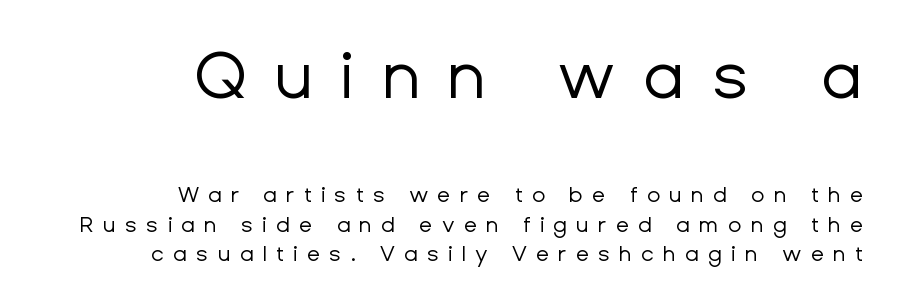
Q: Is the text bold? A: No.
Q: Is the text italic (slanted)? A: No, it is upright.
Q: Is the typeface a serif or a sans-serif typeface? A: Sans-serif.
Q: Is the text underlined? A: No.
Q: How is the paragraph aligned? A: Right-aligned.
Q: Is the spacing between letters normal or unusually wide? A: Unusually wide.
Q: Is the spacing between lines tight, normal or loose? A: Normal.
Q: Which block of text is set in a larger size, the first (top) or the second (bottom)? A: The first (top) one.
Q: Width (condensed, normal, or wide)? A: Normal.
Q: Stroke contrast? A: Low.
Q: x-height? A: Medium.
Q: Monospaced? A: No.
